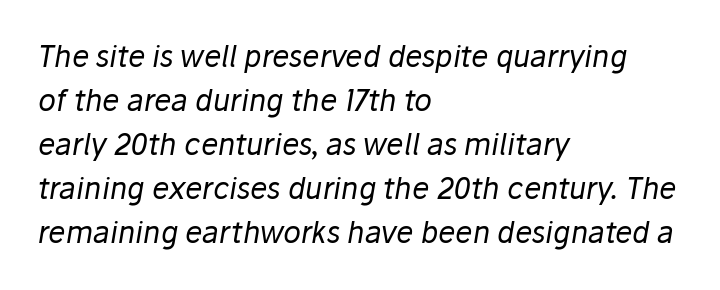
The image shows 29 px regular-weight type, italic (leaning right); set left-aligned, normal line spacing (1.52x), normal letter spacing, not underlined; low stroke contrast and a medium x-height.
